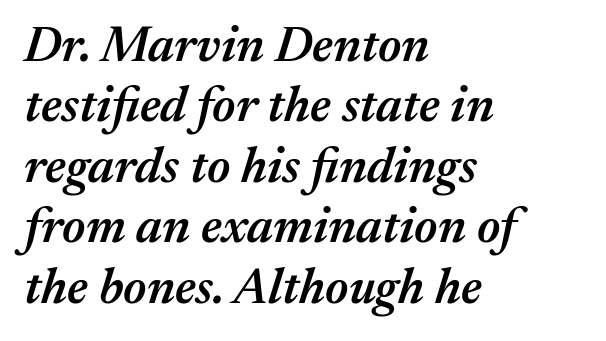
The image shows 50 px semibold type, italic (leaning right); set left-aligned, line spacing 1.21x, normal letter spacing, not underlined; medium stroke contrast and a medium x-height.
